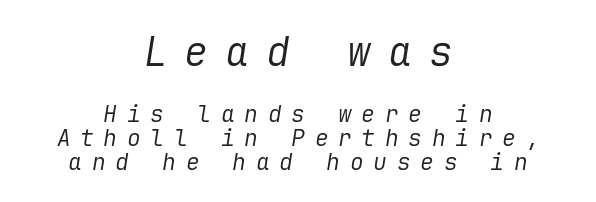
Q: Is the text bold? A: No.
Q: Is the text italic (slanted)? A: Yes, it leans right by about 9 degrees.
Q: Is the text underlined? A: No.
Q: How is the paragraph aligned? A: Centered.
Q: Is the spacing between letters normal or unusually wide? A: Unusually wide.
Q: Is the spacing between lines tight, normal or loose? A: Tight.
Q: Which block of text is set in a larger size, the first (top) or the second (bottom)? A: The first (top) one.
Q: Width (condensed, normal, or wide)? A: Normal.
Q: Stroke contrast? A: Low.
Q: x-height? A: Medium.
